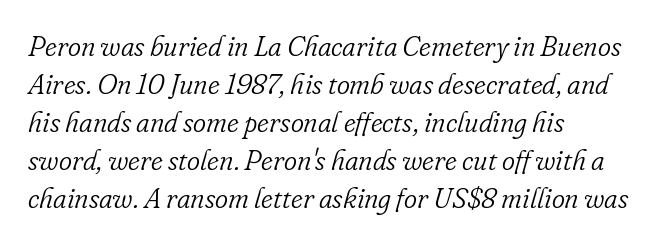
Short note: letters normally spaced. Leading matches the norm, producing a regular column. Compared with a typical body face, this is equally light or lighter still. Is this a fixed-width face? No — the glyphs have proportional, varying widths.
